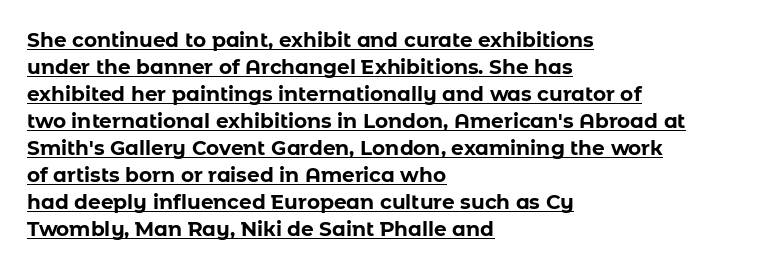
Q: Is the text bold? A: Yes.
Q: Is the text italic (slanted)? A: No, it is upright.
Q: Is the text underlined? A: Yes.
Q: How is the paragraph aligned? A: Left-aligned.
Q: Is the spacing between letters normal or unusually wide? A: Normal.
Q: Is the spacing between lines tight, normal or loose? A: Normal.
